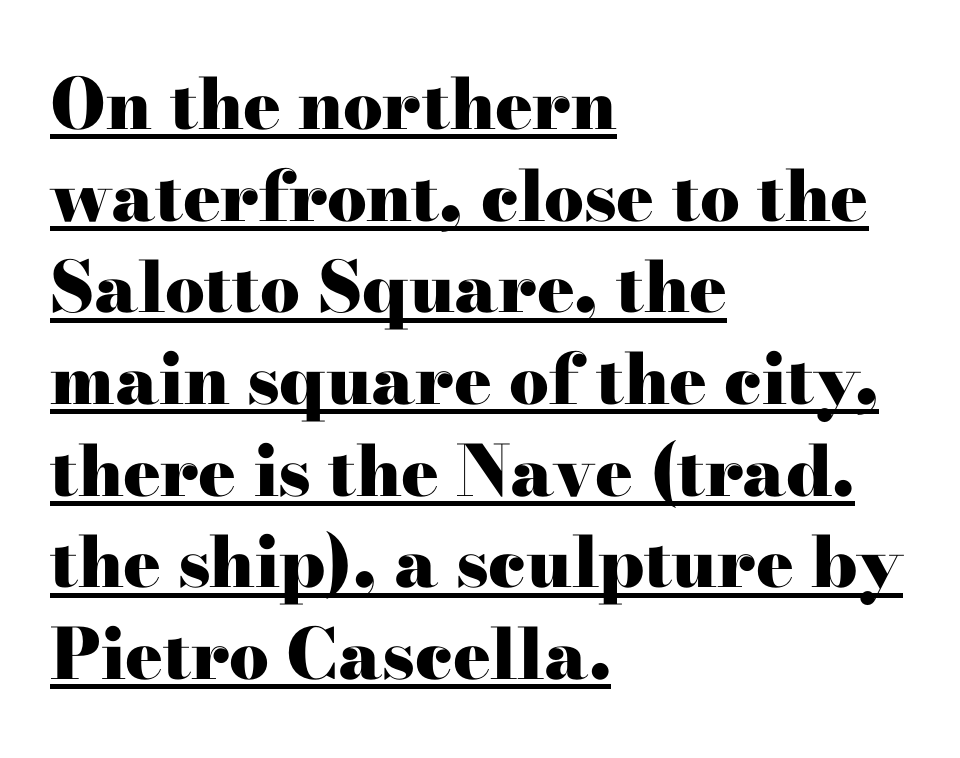
The image shows 70 px heavy, wide serif type, upright; set left-aligned, normal line spacing (1.31x), normal letter spacing, underlined; high stroke contrast and a small x-height.
